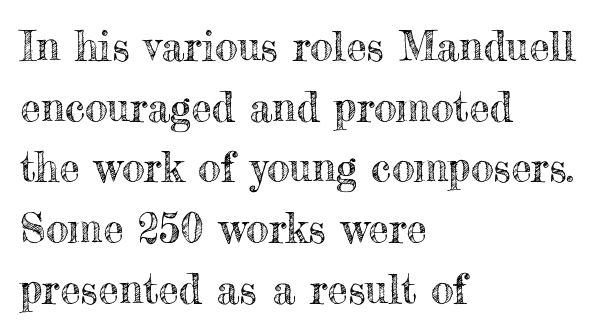
Tall strokes in this sample are plumb rather than angled. Each line starts at the same left margin while the right side varies. The rendering keeps characters at their native spacing. The specimen omits any rule beneath the text block's lines.
